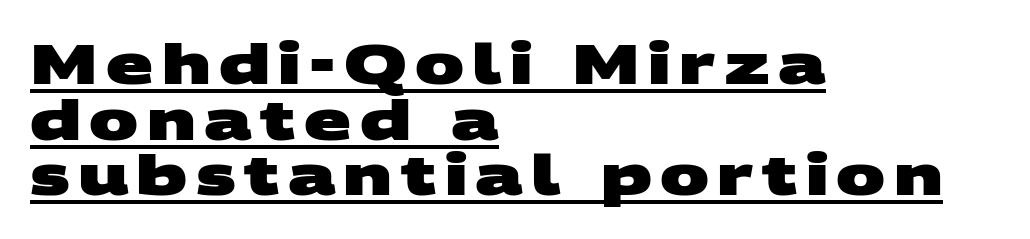
The image shows 55 px heavy, wide sans-serif type; set left-aligned, tight line spacing (1.01x), underlined; medium stroke contrast and a large x-height.
